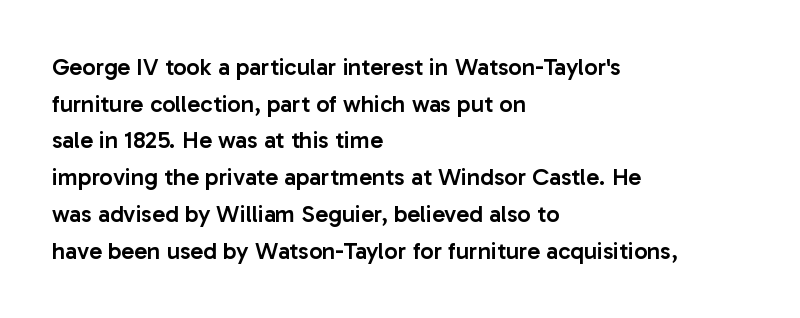
{"italic": "no", "bold": "semi", "underline": "no", "align": "left", "line_spacing": "normal", "line_spacing_ratio": 1.53, "letter_spacing": "normal", "letter_spacing_em": 0.0, "glyph_px": 24}
